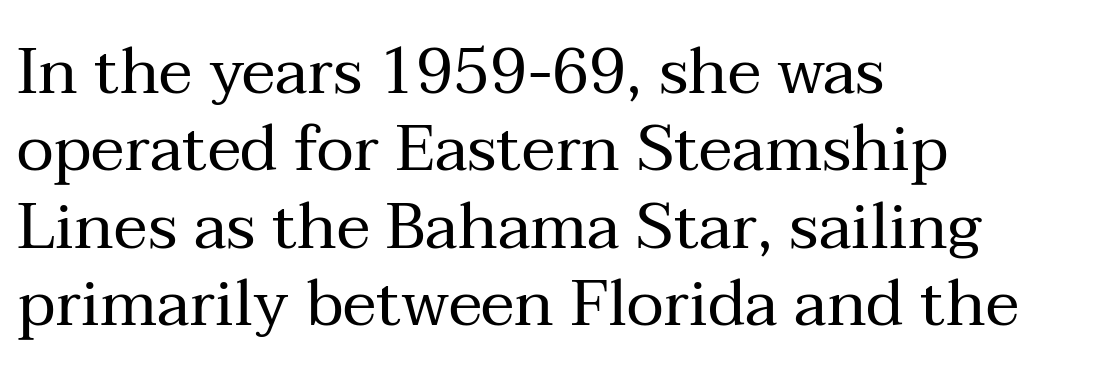
Upright lettering throughout. The letters advance in unequal steps, a hallmark of proportional type. The glyphs are unaccompanied by any horizontal stroke below them. Bold? No — there's no thickening of the strokes. The lines in this sample share a left origin and differ only in where they stop.
